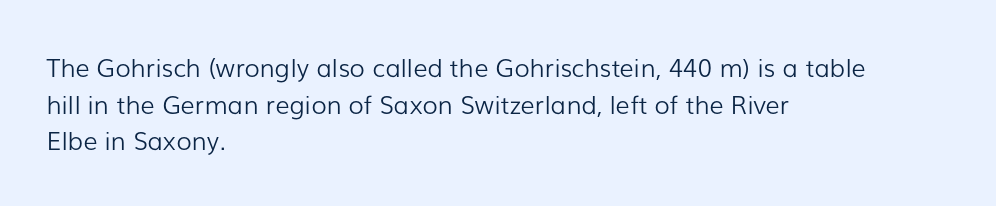
Weight: in the light-to-regular range. In CSS terms this would be text-align: left. The letters stand straight up with perfectly vertical stems. Each new line begins a customary step beneath the previous one. Characters follow at the spacing the type designer built in.
